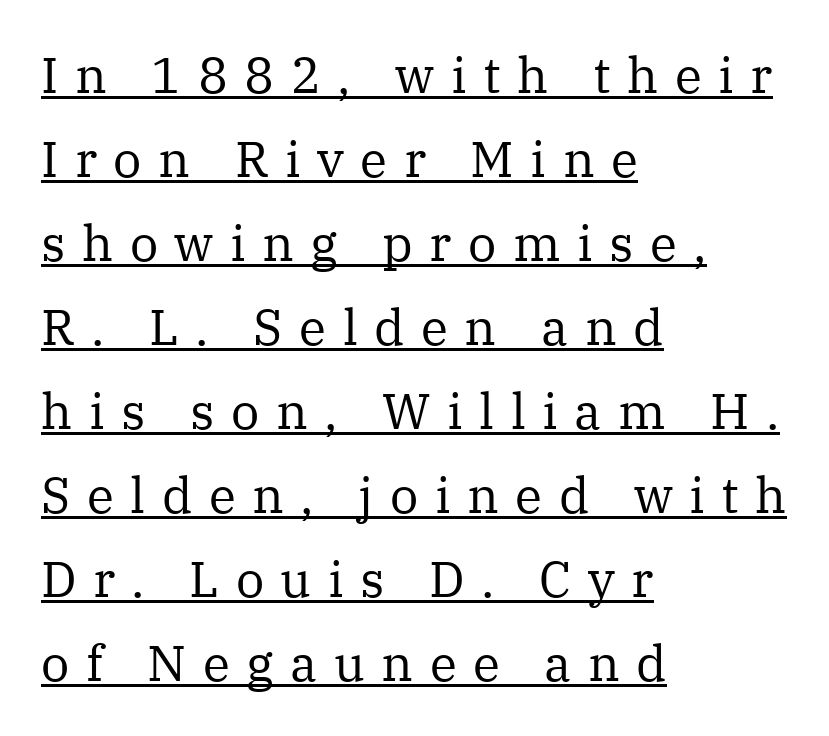
{"serif": "yes", "italic": "no", "bold": "no", "weight": "regular", "width": "normal", "stroke_contrast": "medium", "x_height": "medium", "monospaced": "no", "underline": "yes", "align": "left", "line_spacing": "normal", "line_spacing_ratio": 1.68, "letter_spacing": "wide", "letter_spacing_em": 0.33, "glyph_px": 50}
